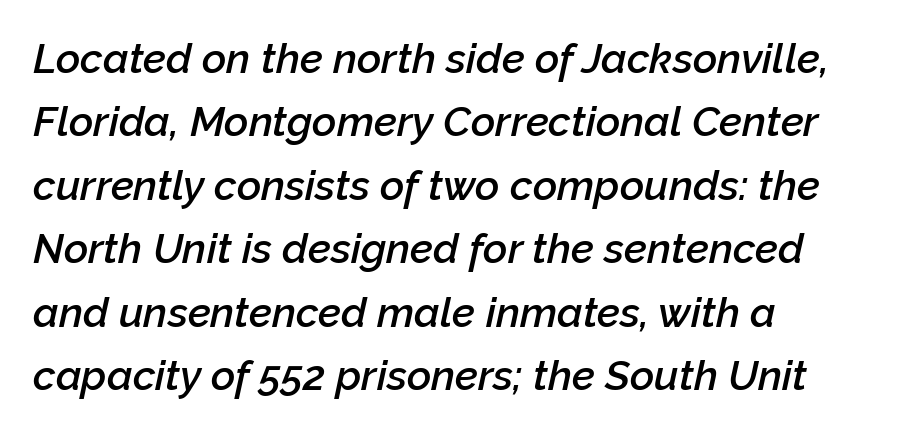
{"italic": "yes", "lean": "right", "slant_degrees": 12, "bold": "semi", "weight": "semibold", "width": "normal", "stroke_contrast": "low", "x_height": "medium", "monospaced": "no", "underline": "no", "align": "left", "line_spacing": "normal", "line_spacing_ratio": 1.51, "letter_spacing": "normal", "letter_spacing_em": 0.0, "glyph_px": 42}
